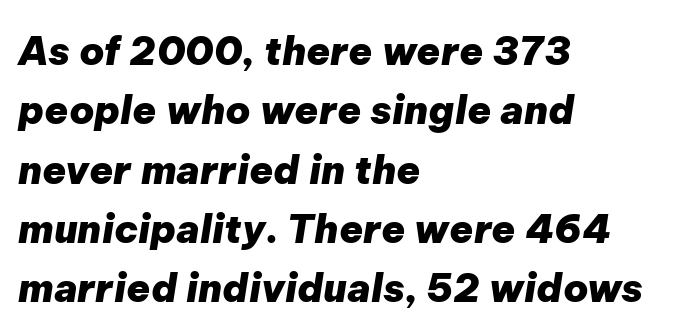
Q: Is the text bold? A: Yes.
Q: Is the text italic (slanted)? A: Yes, it leans right by about 9 degrees.
Q: Is the text underlined? A: No.
Q: How is the paragraph aligned? A: Left-aligned.
Q: Is the spacing between letters normal or unusually wide? A: Normal.
Q: Is the spacing between lines tight, normal or loose? A: Normal.
Q: Width (condensed, normal, or wide)? A: Normal.
Q: Stroke contrast? A: Low.
Q: x-height? A: Medium.
Q: Monospaced? A: No.
